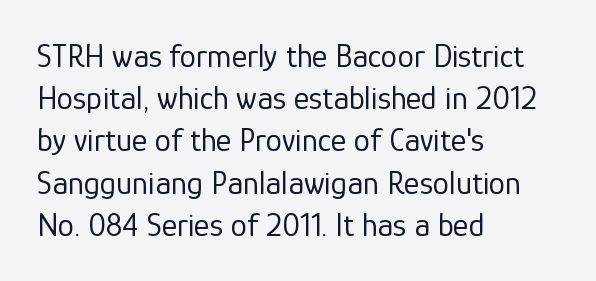
The image shows 33 px regular-weight sans-serif type, upright; set left-aligned, normal line spacing (1.28x), normal letter spacing, not underlined; low stroke contrast and a medium x-height.
